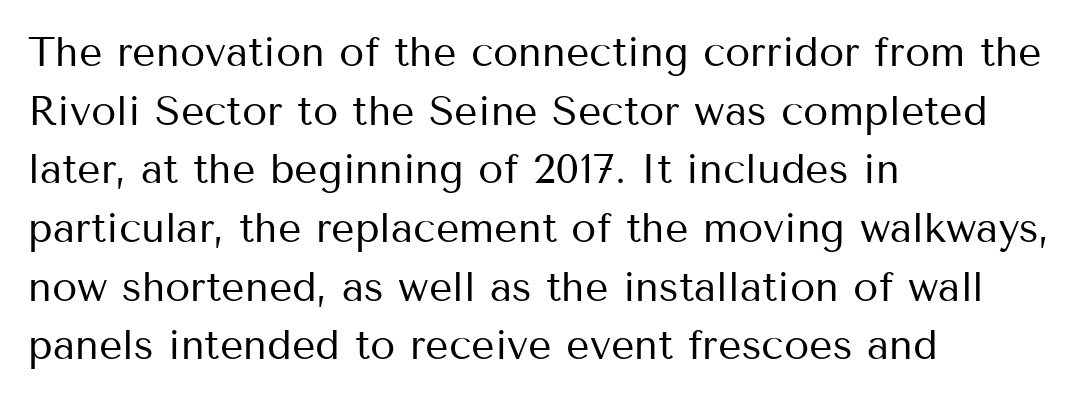
The image shows 41 px regular-weight sans-serif type, upright; set left-aligned, normal line spacing (1.43x), normal letter spacing, not underlined; medium stroke contrast and a medium x-height.
